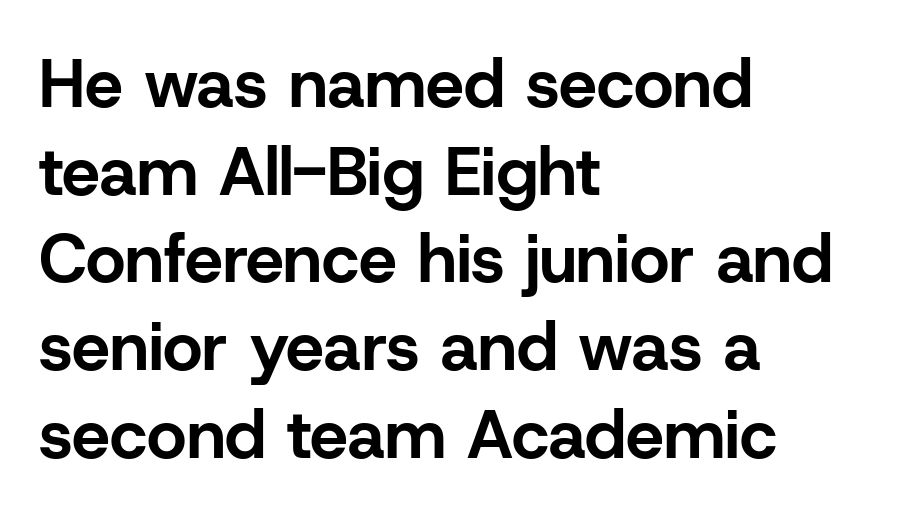
{"serif": "no", "italic": "no", "bold": "yes", "weight": "bold", "width": "normal", "stroke_contrast": "low", "x_height": "medium", "monospaced": "no", "underline": "no", "align": "left", "line_spacing": "normal", "line_spacing_ratio": 1.29, "letter_spacing": "normal", "letter_spacing_em": 0.0, "glyph_px": 68}
